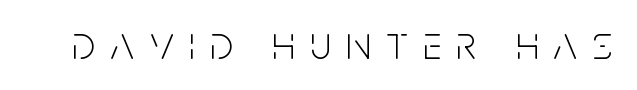
The image shows 47 px light, condensed sans-serif type, upright; set unusually wide letter spacing (+0.33 em), not underlined; low stroke contrast and a large x-height.
